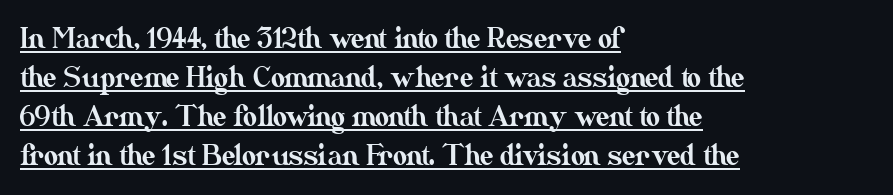
{"italic": "no", "underline": "yes", "align": "left", "line_spacing": "normal", "line_spacing_ratio": 1.45, "letter_spacing": "normal", "letter_spacing_em": 0.0, "glyph_px": 27}
